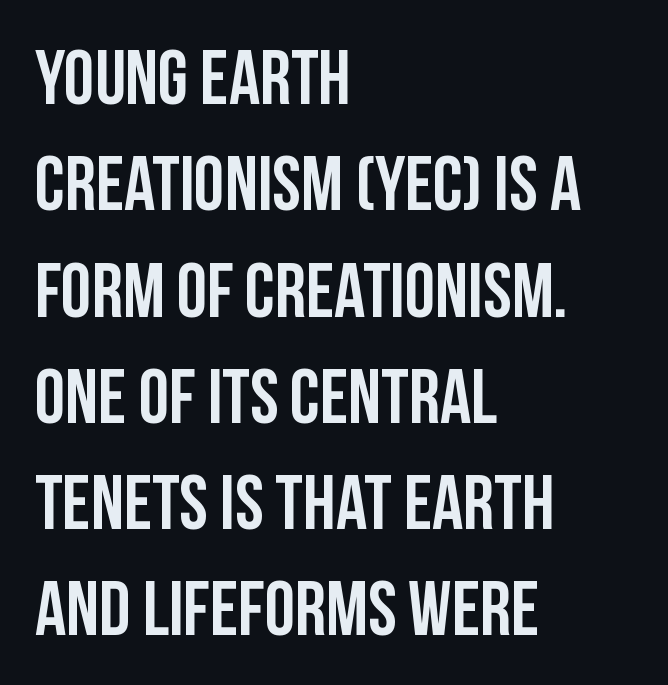
{"serif": "no", "italic": "no", "width": "condensed", "stroke_contrast": "low", "x_height": "large", "monospaced": "no", "underline": "no", "align": "left", "line_spacing": "normal", "line_spacing_ratio": 1.38, "letter_spacing": "normal", "letter_spacing_em": 0.0, "glyph_px": 77}
